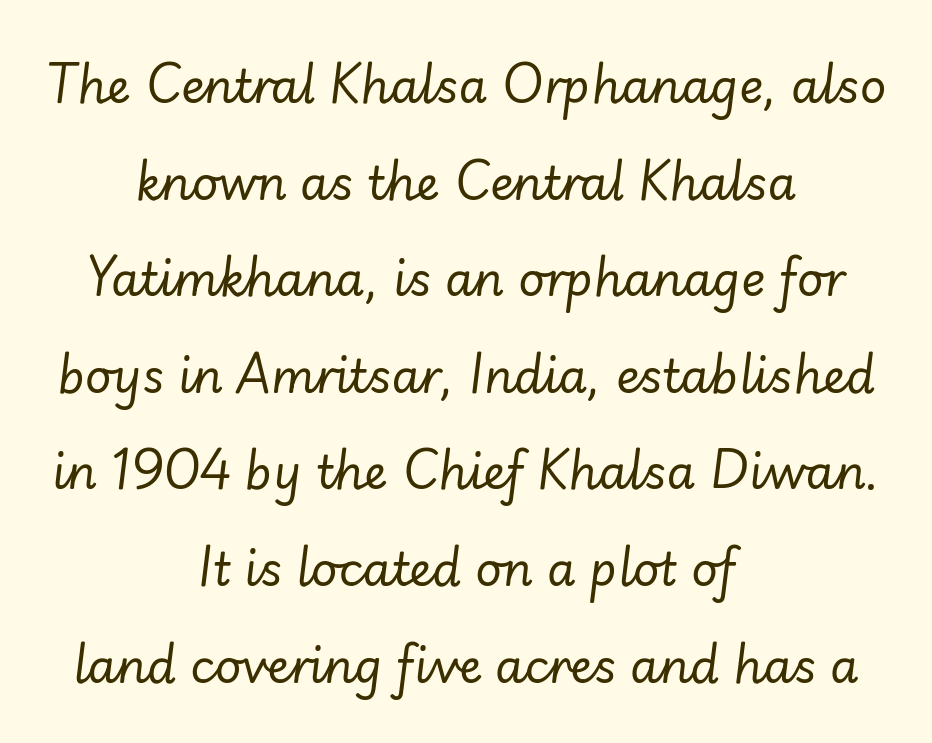
The image shows 46 px regular-weight type, italic (leaning right); set centered, loose line spacing (2.1x), normal letter spacing, not underlined; low stroke contrast and a small x-height.
